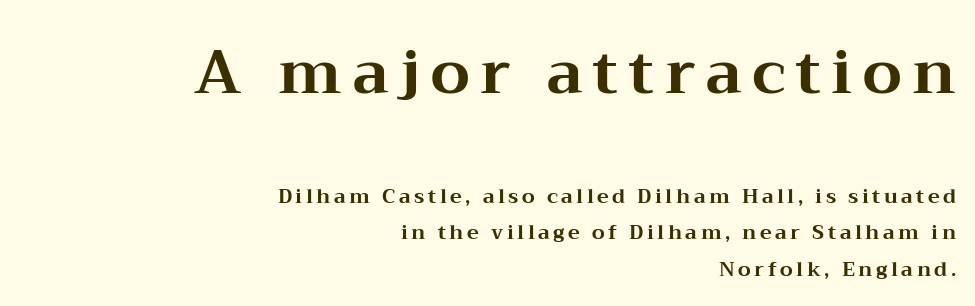
The image shows 61 px bold, wide serif type, upright; set right-aligned, line spacing 1.82x, not underlined; the first (top) block is 3.05x larger; medium stroke contrast and a medium x-height.
